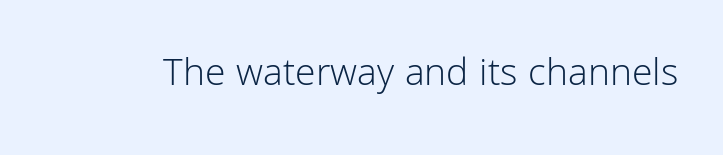
{"serif": "no", "italic": "no", "bold": "no", "weight": "light", "width": "normal", "stroke_contrast": "low", "x_height": "medium", "monospaced": "no", "underline": "no", "letter_spacing": "normal", "letter_spacing_em": 0.0, "glyph_px": 40}
